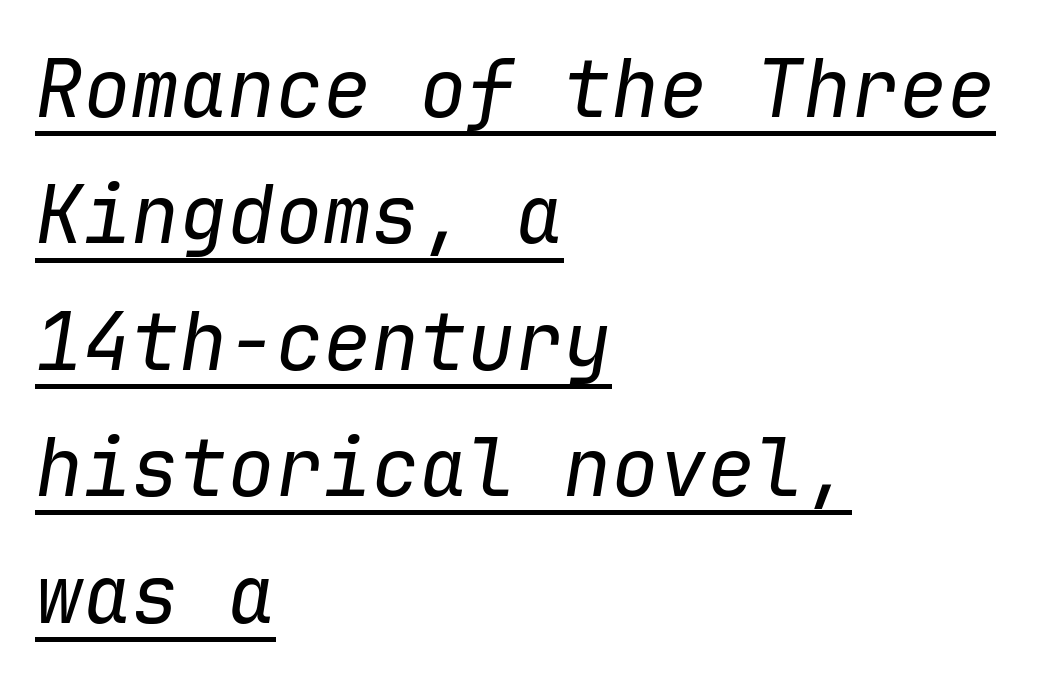
Q: Is the text bold? A: No.
Q: Is the text italic (slanted)? A: Yes, it leans right by about 9 degrees.
Q: Is the text underlined? A: Yes.
Q: How is the paragraph aligned? A: Left-aligned.
Q: Is the spacing between letters normal or unusually wide? A: Normal.
Q: Is the spacing between lines tight, normal or loose? A: Normal.
Q: Width (condensed, normal, or wide)? A: Normal.
Q: Stroke contrast? A: Low.
Q: x-height? A: Medium.
Q: Monospaced? A: Yes.
